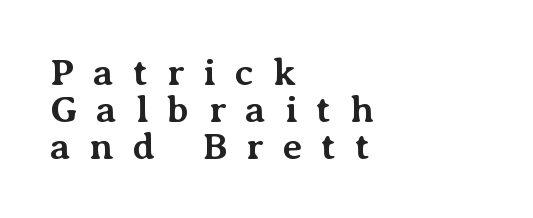
Q: Is the text bold? A: Yes.
Q: Is the text italic (slanted)? A: No, it is upright.
Q: Is the typeface a serif or a sans-serif typeface? A: Serif.
Q: Is the text underlined? A: No.
Q: How is the paragraph aligned? A: Left-aligned.
Q: Is the spacing between letters normal or unusually wide? A: Unusually wide.
Q: Is the spacing between lines tight, normal or loose? A: Tight.
Q: Width (condensed, normal, or wide)? A: Normal.
Q: Stroke contrast? A: Medium.
Q: x-height? A: Medium.
Q: Monospaced? A: No.
